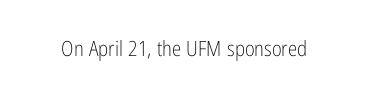
The image shows 21 px text type, upright; set normal letter spacing, not underlined.
